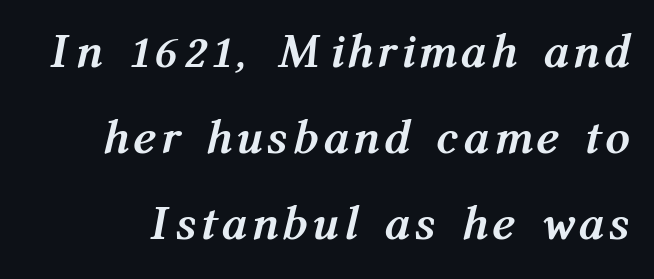
The image shows 49 px semibold, condensed type, italic (leaning right); set line spacing 1.76x, not underlined; medium stroke contrast and a medium x-height.
